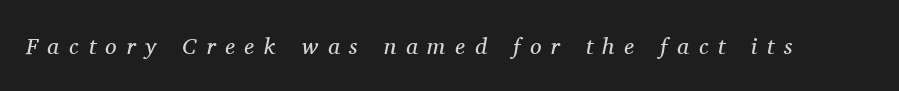
Q: Is the text bold? A: No.
Q: Is the text italic (slanted)? A: Yes, it leans right by about 11 degrees.
Q: Is the text underlined? A: No.
Q: Is the spacing between letters normal or unusually wide? A: Unusually wide.
